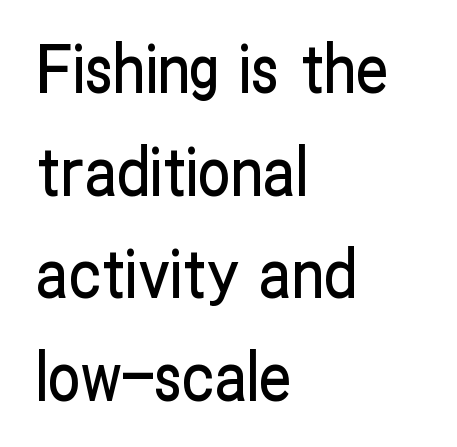
The image shows 65 px condensed sans-serif type, upright; set left-aligned, normal line spacing (1.58x), normal letter spacing, not underlined; low stroke contrast and a medium x-height.
